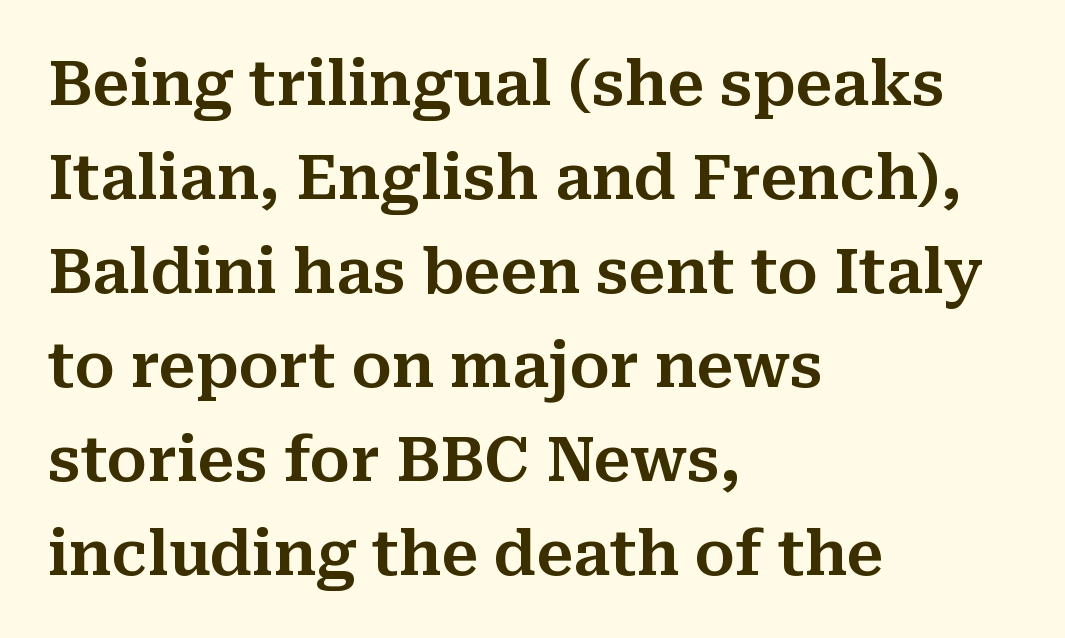
Q: Is the text italic (slanted)? A: No, it is upright.
Q: Is the typeface a serif or a sans-serif typeface? A: Serif.
Q: Is the text underlined? A: No.
Q: How is the paragraph aligned? A: Left-aligned.
Q: Is the spacing between letters normal or unusually wide? A: Normal.
Q: Is the spacing between lines tight, normal or loose? A: Normal.
Q: Width (condensed, normal, or wide)? A: Normal.
Q: Stroke contrast? A: Medium.
Q: x-height? A: Medium.
Q: Monospaced? A: No.
